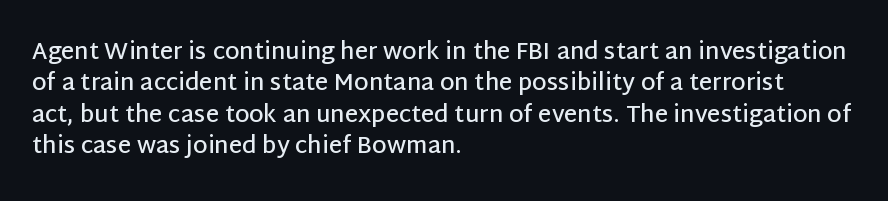
Type without underlining. Compared with an ordinary text face, these strokes are moderately heavier — a semibold. A typesetter would call this zero additional tracking. The vertical gap from one line to the next is medium.
